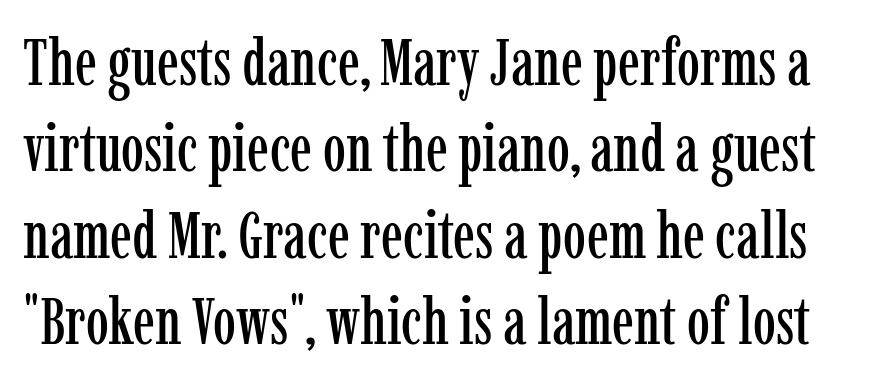
{"serif": "yes", "italic": "no", "width": "condensed", "stroke_contrast": "low", "x_height": "medium", "monospaced": "no", "underline": "no", "line_spacing": "normal", "line_spacing_ratio": 1.33, "letter_spacing": "normal", "letter_spacing_em": 0.0, "glyph_px": 65}
